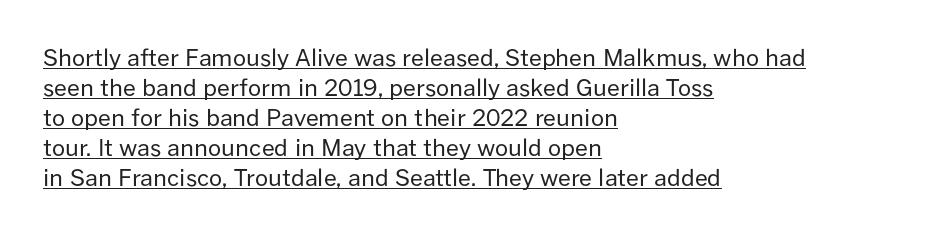
The image shows 23 px text type, upright; set left-aligned, normal line spacing (1.3x), normal letter spacing, underlined.
